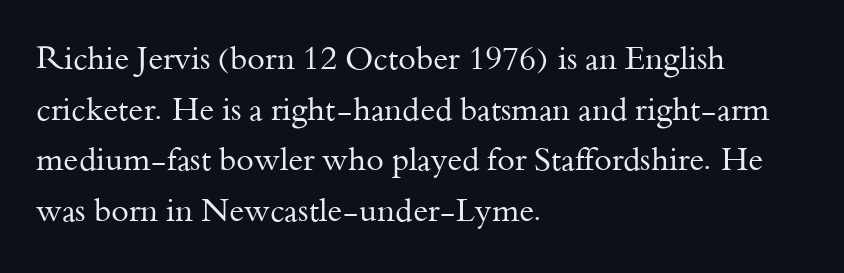
{"serif": "yes", "italic": "no", "bold": "no", "weight": "regular", "width": "normal", "stroke_contrast": "medium", "x_height": "small", "monospaced": "no", "underline": "no", "align": "left", "line_spacing": "normal", "line_spacing_ratio": 1.58, "letter_spacing": "normal", "letter_spacing_em": 0.0, "glyph_px": 32}
